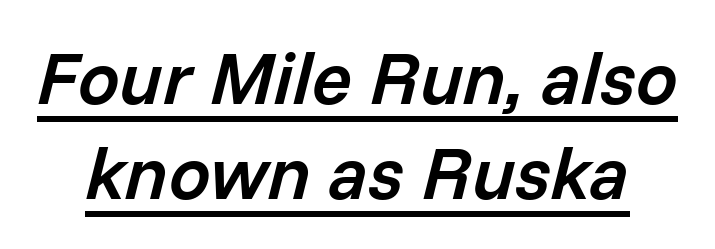
{"italic": "yes", "lean": "right", "slant_degrees": 14, "bold": "semi", "weight": "semibold", "width": "normal", "stroke_contrast": "low", "x_height": "medium", "monospaced": "no", "underline": "yes", "line_spacing": "normal", "line_spacing_ratio": 1.29, "letter_spacing": "normal", "letter_spacing_em": 0.0, "glyph_px": 74}
